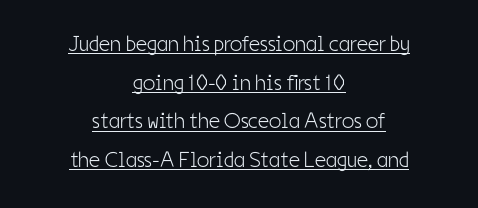
Q: Is the text bold? A: No.
Q: Is the text italic (slanted)? A: No, it is upright.
Q: Is the text underlined? A: Yes.
Q: How is the paragraph aligned? A: Centered.
Q: Is the spacing between letters normal or unusually wide? A: Normal.
